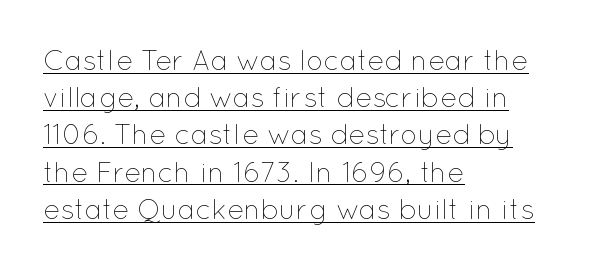
Q: Is the text bold? A: No.
Q: Is the text italic (slanted)? A: No, it is upright.
Q: Is the text underlined? A: Yes.
Q: How is the paragraph aligned? A: Left-aligned.
Q: Is the spacing between letters normal or unusually wide? A: Normal.
Q: Is the spacing between lines tight, normal or loose? A: Normal.
Q: Width (condensed, normal, or wide)? A: Normal.
Q: Stroke contrast? A: Low.
Q: x-height? A: Medium.
Q: Monospaced? A: No.
